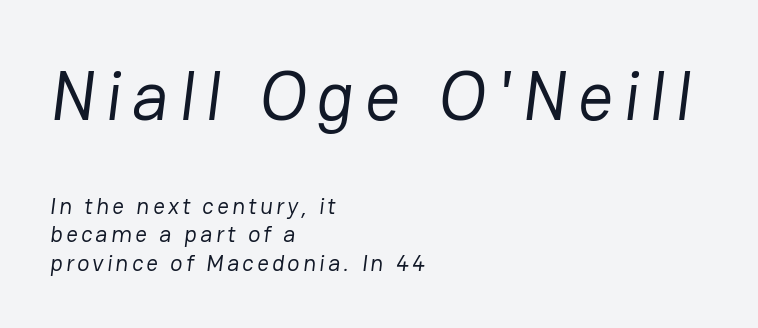
Q: Is the text bold? A: No.
Q: Is the typeface a serif or a sans-serif typeface? A: Sans-serif.
Q: Is the text underlined? A: No.
Q: How is the paragraph aligned? A: Left-aligned.
Q: Which block of text is set in a larger size, the first (top) or the second (bottom)? A: The first (top) one.
Q: Width (condensed, normal, or wide)? A: Normal.
Q: Stroke contrast? A: Low.
Q: x-height? A: Medium.
Q: Monospaced? A: No.
